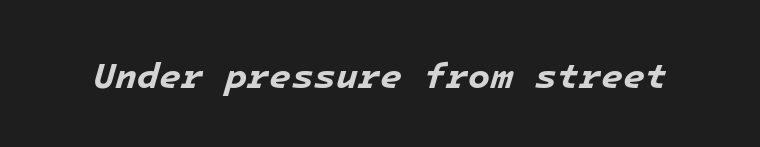
Q: Is the text bold? A: Yes.
Q: Is the text italic (slanted)? A: Yes, it leans right by about 16 degrees.
Q: Is the text underlined? A: No.
Q: Is the spacing between letters normal or unusually wide? A: Normal.
Q: Width (condensed, normal, or wide)? A: Normal.
Q: Stroke contrast? A: Low.
Q: x-height? A: Medium.
Q: Monospaced? A: Yes.
